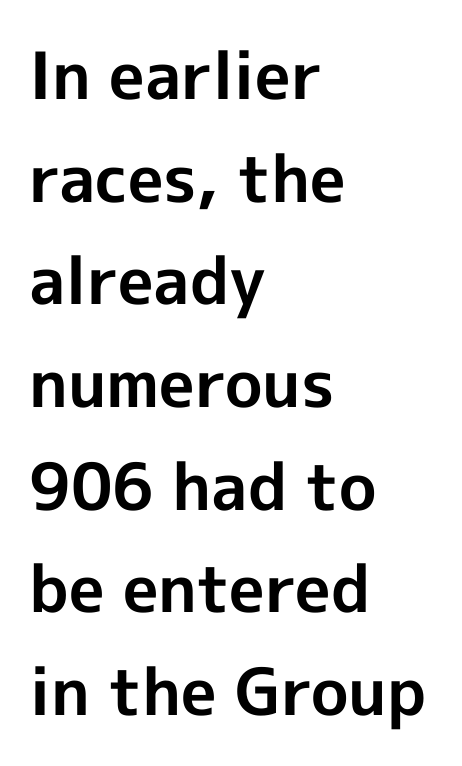
{"serif": "no", "italic": "no", "bold": "yes", "weight": "bold", "width": "normal", "x_height": "medium", "monospaced": "no", "underline": "no", "align": "left", "line_spacing": "normal", "line_spacing_ratio": 1.58, "letter_spacing": "normal", "letter_spacing_em": 0.0, "glyph_px": 65}
